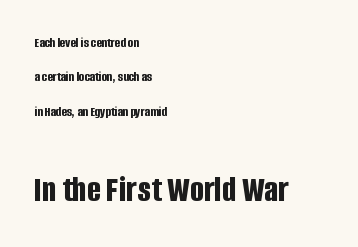
The image shows 37 px bold, condensed sans-serif type, upright; set left-aligned, loose line spacing (2.46x), normal letter spacing, not underlined; the second (bottom) block is 2.64x larger; low stroke contrast and a large x-height.
